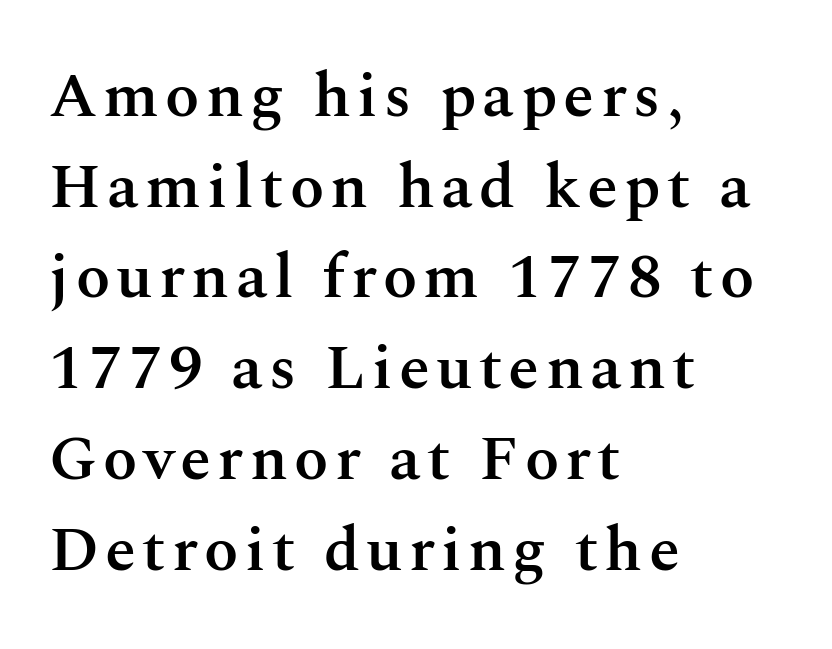
Q: Is the text bold? A: Semi-bold.
Q: Is the text italic (slanted)? A: No, it is upright.
Q: Is the typeface a serif or a sans-serif typeface? A: Serif.
Q: Is the text underlined? A: No.
Q: How is the paragraph aligned? A: Left-aligned.
Q: Is the spacing between lines tight, normal or loose? A: Normal.
Q: Width (condensed, normal, or wide)? A: Normal.
Q: Stroke contrast? A: Medium.
Q: x-height? A: Medium.
Q: Monospaced? A: No.
